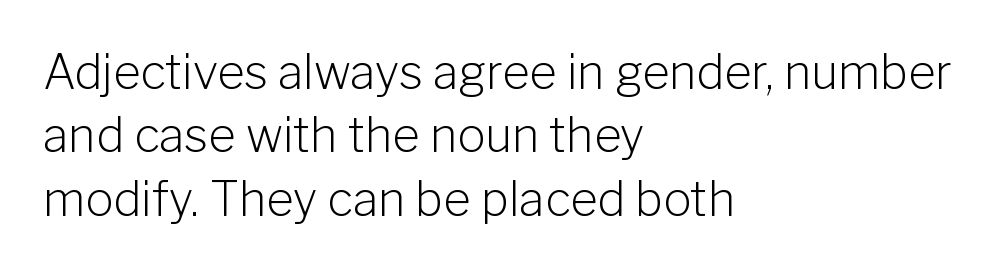
The image shows 47 px light sans-serif type, upright; set left-aligned, normal line spacing (1.35x), normal letter spacing, not underlined; low stroke contrast and a medium x-height.
